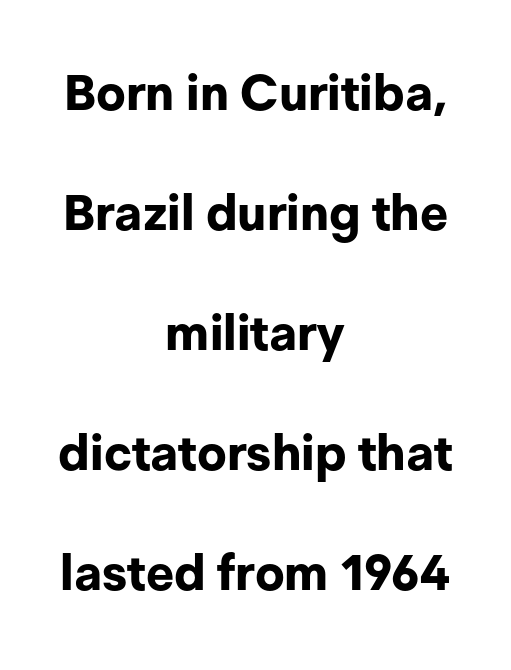
The image shows 49 px bold sans-serif type, upright; set centered, loose line spacing (2.45x), normal letter spacing, not underlined; low stroke contrast and a medium x-height.
